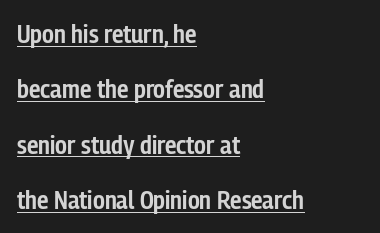
{"italic": "no", "bold": "semi", "underline": "yes", "align": "left", "line_spacing": "loose", "line_spacing_ratio": 2.13, "letter_spacing": "normal", "letter_spacing_em": 0.0, "glyph_px": 26}
